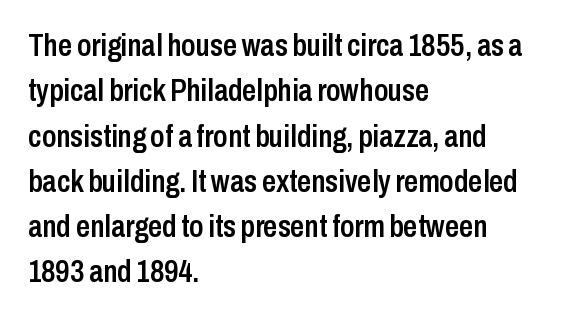
Each letter keeps its own natural width here, so spacing adapts to shape. The letterforms sit shoulder to shoulder at normal distance. Students, observe: this is what conventionally led text looks like. No word sits above an underline.
